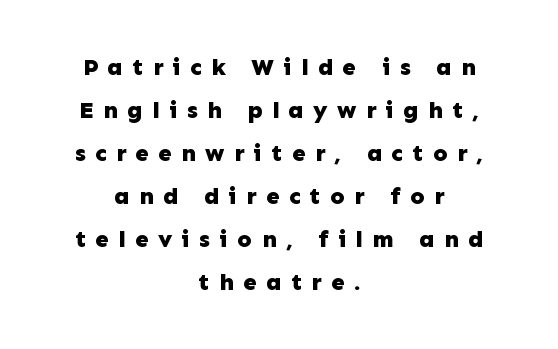
Q: Is the text bold? A: Yes.
Q: Is the text italic (slanted)? A: No, it is upright.
Q: Is the text underlined? A: No.
Q: How is the paragraph aligned? A: Centered.
Q: Is the spacing between letters normal or unusually wide? A: Unusually wide.
